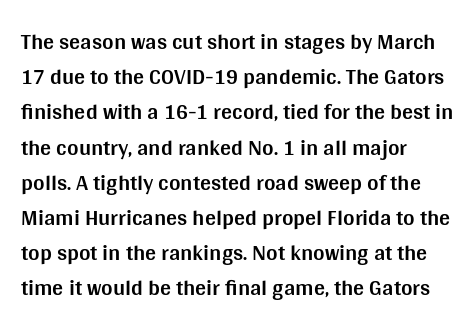
Q: Is the text bold? A: Yes.
Q: Is the text italic (slanted)? A: No, it is upright.
Q: Is the text underlined? A: No.
Q: How is the paragraph aligned? A: Left-aligned.
Q: Is the spacing between letters normal or unusually wide? A: Normal.
Q: Is the spacing between lines tight, normal or loose? A: Normal.
